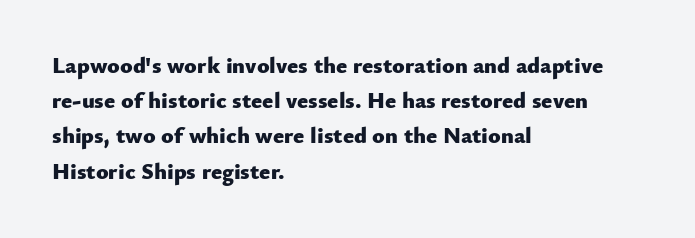
{"italic": "no", "bold": "yes", "underline": "no", "align": "left", "line_spacing": "normal", "line_spacing_ratio": 1.53, "letter_spacing": "normal", "letter_spacing_em": 0.0, "glyph_px": 23}
